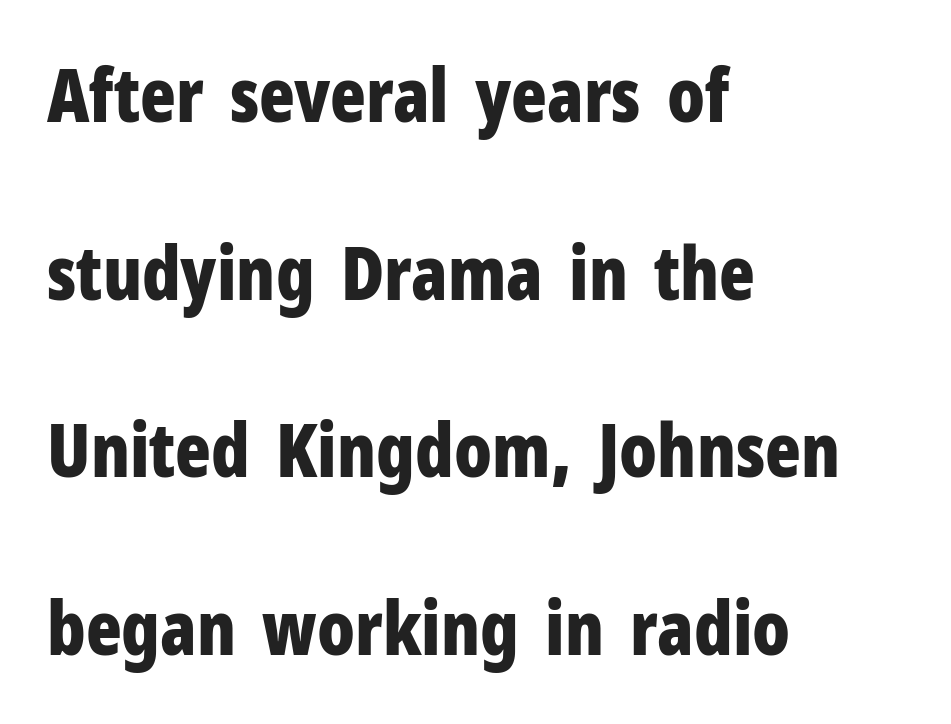
Q: Is the text bold? A: Yes.
Q: Is the text italic (slanted)? A: No, it is upright.
Q: Is the typeface a serif or a sans-serif typeface? A: Sans-serif.
Q: Is the text underlined? A: No.
Q: How is the paragraph aligned? A: Left-aligned.
Q: Is the spacing between letters normal or unusually wide? A: Normal.
Q: Is the spacing between lines tight, normal or loose? A: Loose.
Q: Width (condensed, normal, or wide)? A: Condensed.
Q: Stroke contrast? A: Low.
Q: x-height? A: Medium.
Q: Monospaced? A: No.
